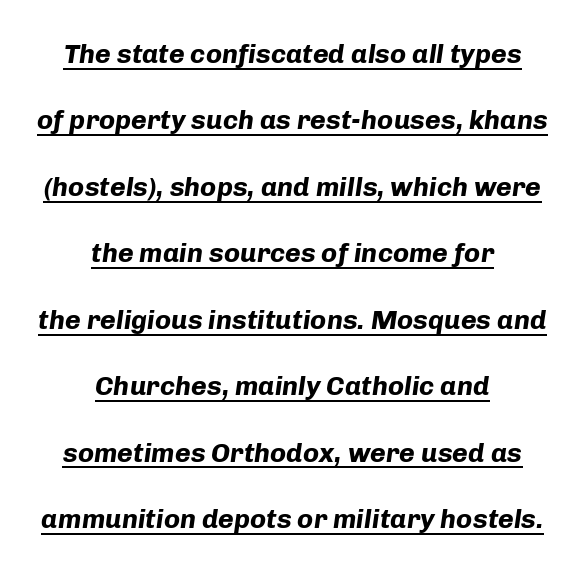
{"italic": "yes", "lean": "right", "slant_degrees": 8, "bold": "yes", "underline": "yes", "align": "center", "line_spacing": "loose", "line_spacing_ratio": 2.46, "letter_spacing": "normal", "letter_spacing_em": 0.0, "glyph_px": 27}
